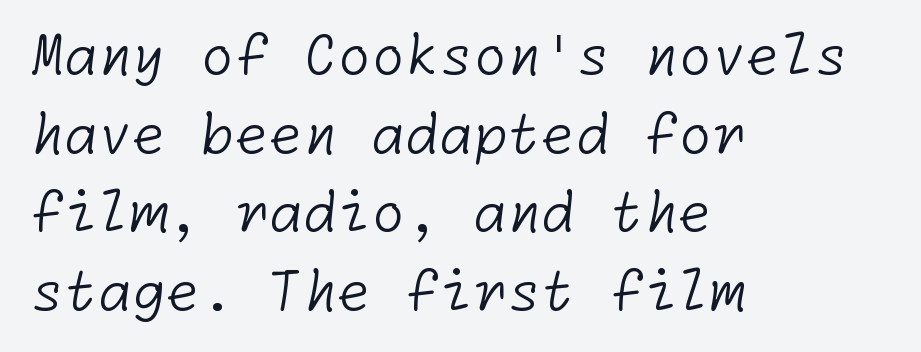
The image shows 55 px light sans-serif type; set left-aligned, normal line spacing (1.43x), normal letter spacing, not underlined; low stroke contrast and a medium x-height.
